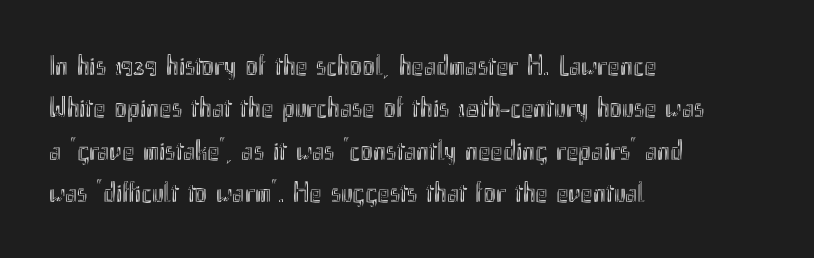
Q: Is the text italic (slanted)? A: No, it is upright.
Q: Is the text underlined? A: No.
Q: How is the paragraph aligned? A: Left-aligned.
Q: Is the spacing between letters normal or unusually wide? A: Normal.
Q: Is the spacing between lines tight, normal or loose? A: Normal.
Q: Width (condensed, normal, or wide)? A: Condensed.
Q: x-height? A: Small.
Q: Monospaced? A: No.
